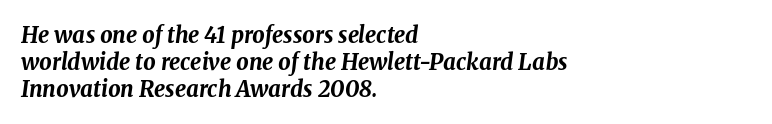
Q: Is the text bold? A: Yes.
Q: Is the text italic (slanted)? A: Yes, it leans right by about 8 degrees.
Q: Is the text underlined? A: No.
Q: How is the paragraph aligned? A: Left-aligned.
Q: Is the spacing between letters normal or unusually wide? A: Normal.
